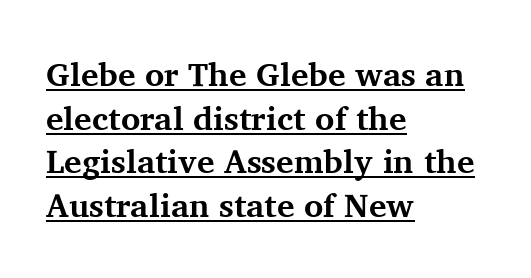
The image shows 33 px bold serif type, upright; set left-aligned, normal line spacing (1.32x), normal letter spacing, underlined; medium stroke contrast and a medium x-height.
